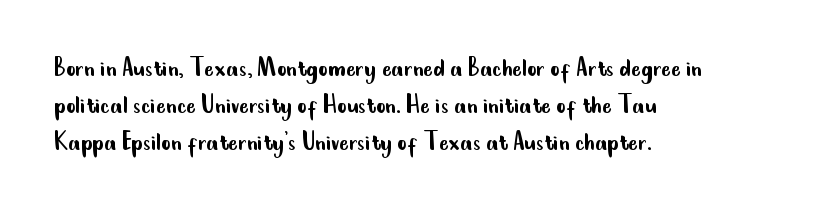
Q: Is the text bold? A: No.
Q: Is the text italic (slanted)? A: No, it is upright.
Q: Is the typeface a serif or a sans-serif typeface? A: Sans-serif.
Q: Is the text underlined? A: No.
Q: How is the paragraph aligned? A: Left-aligned.
Q: Is the spacing between letters normal or unusually wide? A: Normal.
Q: Is the spacing between lines tight, normal or loose? A: Normal.
Q: Width (condensed, normal, or wide)? A: Condensed.
Q: Stroke contrast? A: Low.
Q: x-height? A: Small.
Q: Monospaced? A: No.
